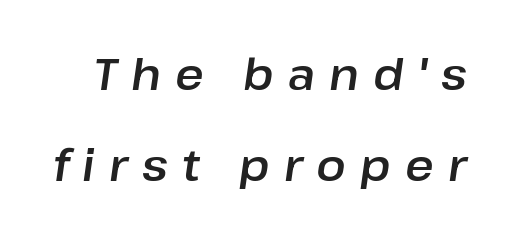
The image shows 44 px text type, italic (leaning right); set loose line spacing (2.07x), unusually wide letter spacing (+0.32 em), not underlined; low stroke contrast and a medium x-height.
